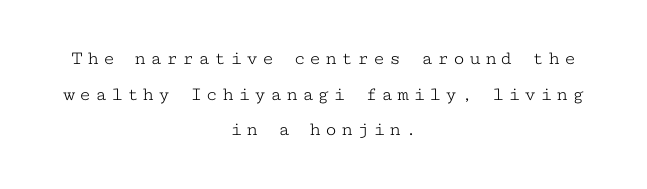
{"italic": "no", "bold": "no", "underline": "no", "align": "center", "line_spacing_ratio": 1.78, "glyph_px": 20}
